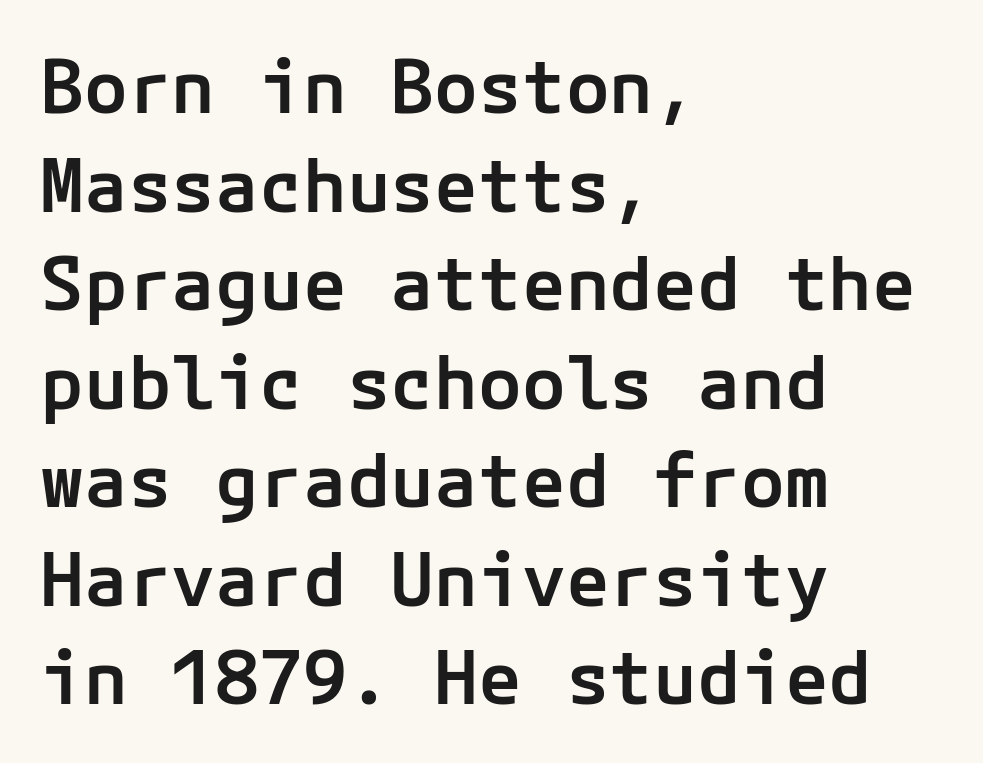
The image shows 73 px semibold sans-serif type, upright; set left-aligned, normal line spacing (1.35x), normal letter spacing, not underlined; low stroke contrast and a medium x-height.
